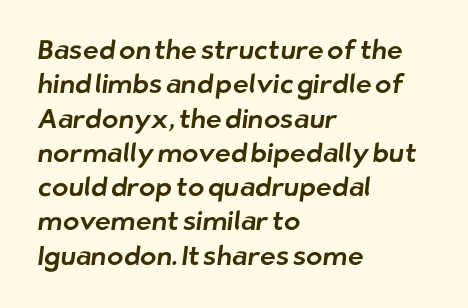
The image shows 27 px text type; set left-aligned, normal line spacing (1.27x), normal letter spacing, not underlined.
